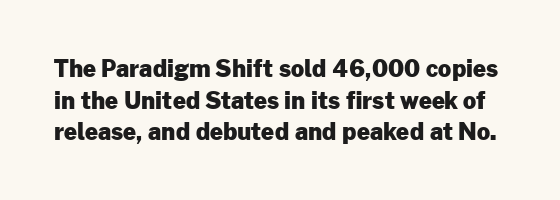
The image shows 23 px bold type, upright; set normal line spacing (1.37x), normal letter spacing, not underlined.
